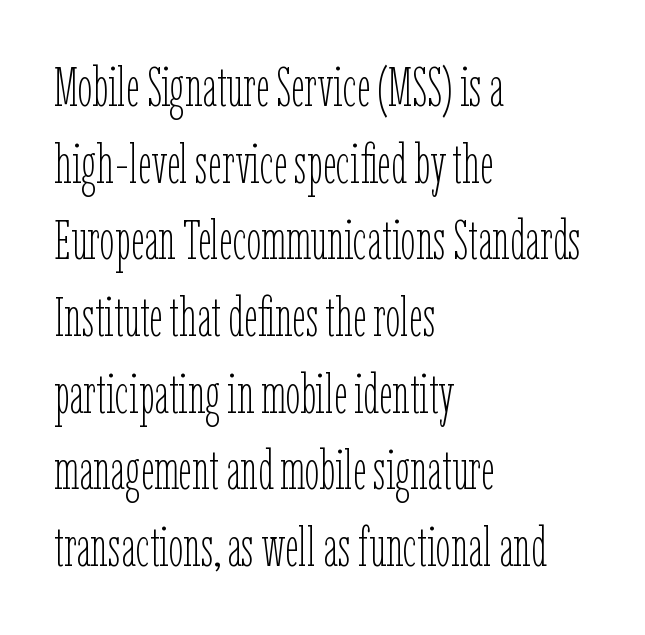
Weight: not bold — regular or lighter. Students, observe: this is what conventionally led text looks like. Honestly, there is no underline to notice here at all. The face used here is rendered with its standard letterfit. Italic: no, the glyphs are upright roman. Notice how the passage keeps a crisp vertical edge on the left only.
